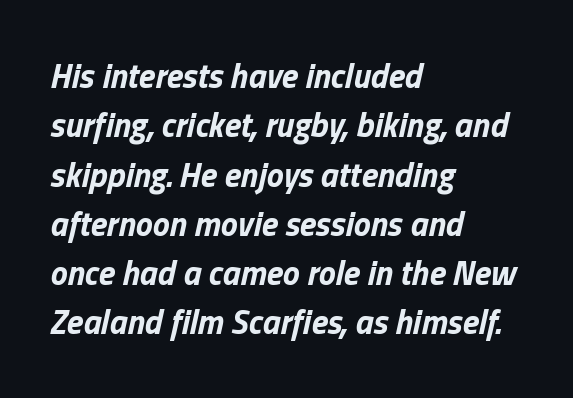
{"italic": "yes", "lean": "right", "slant_degrees": 13, "bold": "yes", "weight": "bold", "width": "normal", "stroke_contrast": "low", "x_height": "medium", "monospaced": "no", "underline": "no", "align": "left", "line_spacing": "normal", "line_spacing_ratio": 1.45, "letter_spacing": "normal", "letter_spacing_em": 0.0, "glyph_px": 34}
